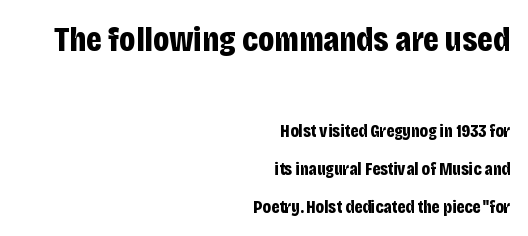
The designer gave the opening block more size than the closing block. Glance below the letters and you will spot only blank space. The face used here is rendered with its standard letterfit. Thick stems and heavy bowls — unmistakably bold.
